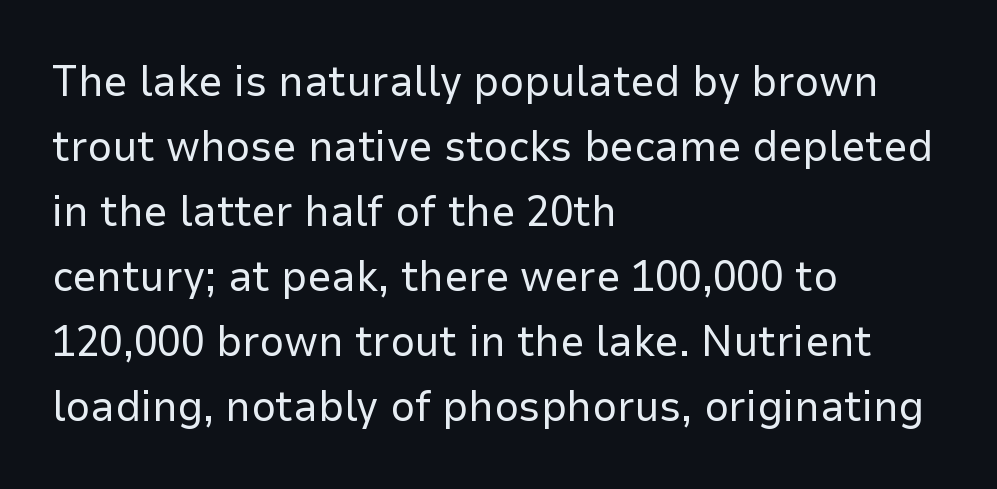
Q: Is the text bold? A: No.
Q: Is the text italic (slanted)? A: No, it is upright.
Q: Is the typeface a serif or a sans-serif typeface? A: Sans-serif.
Q: Is the text underlined? A: No.
Q: How is the paragraph aligned? A: Left-aligned.
Q: Is the spacing between letters normal or unusually wide? A: Normal.
Q: Is the spacing between lines tight, normal or loose? A: Normal.
Q: Width (condensed, normal, or wide)? A: Normal.
Q: Stroke contrast? A: Low.
Q: x-height? A: Medium.
Q: Monospaced? A: No.
